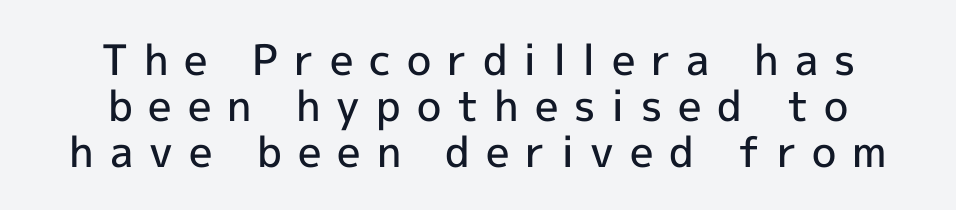
The rendering uses natural spacing where letterforms have individual widths. Posture: vertical. Strokes here are thickened, but only to semibold level. Notice how descenders almost collide with the ascenders below — that's tight leading. Typeset on center — no edge is straight.
